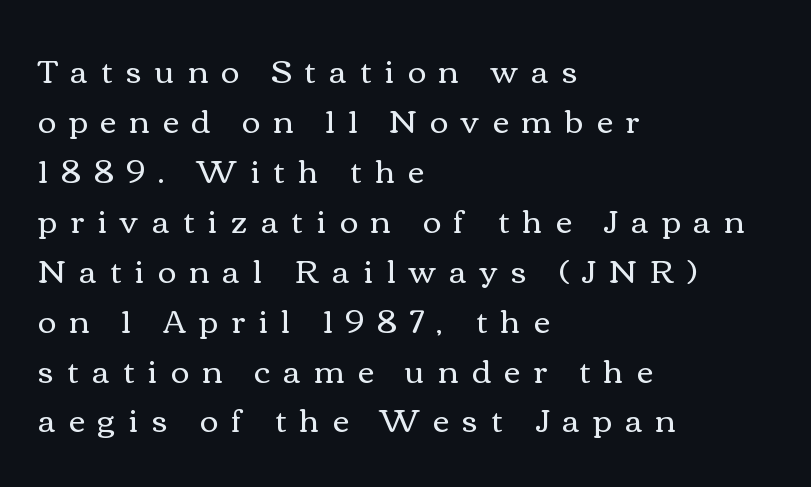
Q: Is the text bold? A: No.
Q: Is the text italic (slanted)? A: No, it is upright.
Q: Is the text underlined? A: No.
Q: How is the paragraph aligned? A: Left-aligned.
Q: Is the spacing between letters normal or unusually wide? A: Unusually wide.
Q: Is the spacing between lines tight, normal or loose? A: Normal.
Q: Width (condensed, normal, or wide)? A: Wide.
Q: Stroke contrast? A: Medium.
Q: x-height? A: Medium.
Q: Monospaced? A: No.
